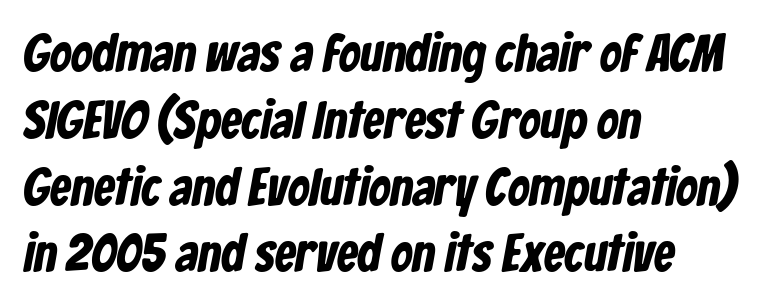
{"serif": "no", "width": "condensed", "stroke_contrast": "low", "x_height": "medium", "monospaced": "no", "underline": "no", "align": "left", "line_spacing": "normal", "line_spacing_ratio": 1.26, "letter_spacing": "normal", "letter_spacing_em": 0.0, "glyph_px": 53}
